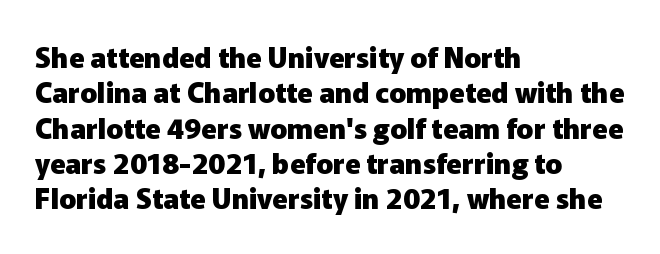
{"serif": "no", "italic": "no", "bold": "yes", "weight": "heavy", "width": "normal", "stroke_contrast": "low", "x_height": "medium", "monospaced": "no", "underline": "no", "align": "left", "line_spacing": "normal", "line_spacing_ratio": 1.26, "letter_spacing": "normal", "letter_spacing_em": 0.0, "glyph_px": 28}
